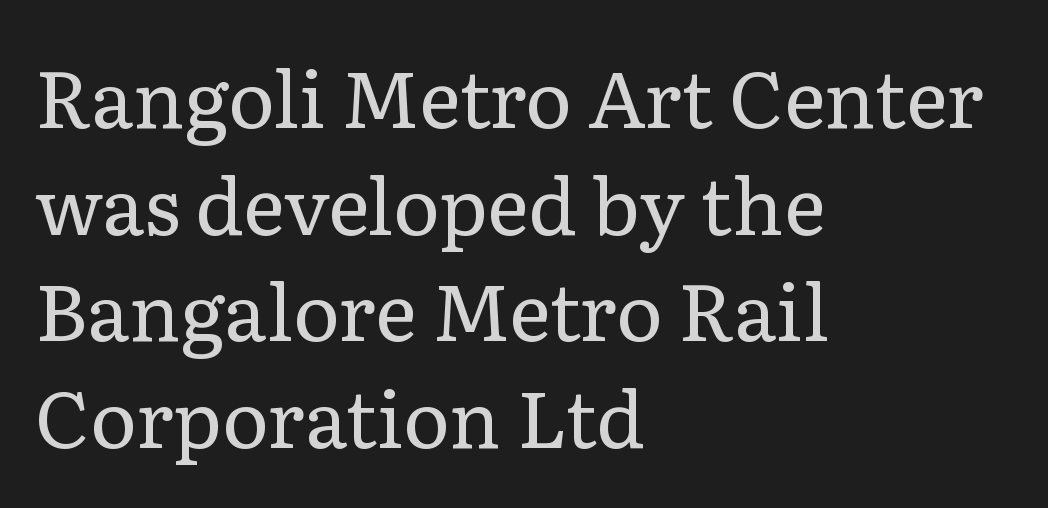
{"serif": "yes", "italic": "no", "bold": "no", "weight": "regular", "width": "normal", "stroke_contrast": "low", "x_height": "medium", "monospaced": "no", "underline": "no", "align": "left", "line_spacing": "normal", "line_spacing_ratio": 1.35, "letter_spacing": "normal", "letter_spacing_em": 0.0, "glyph_px": 79}
